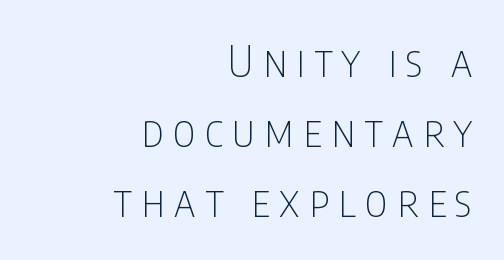
The image shows 43 px thin, condensed sans-serif type, upright; set right-aligned, normal line spacing (1.63x), unusually wide letter spacing (+0.22 em), not underlined; low stroke contrast and a large x-height.
